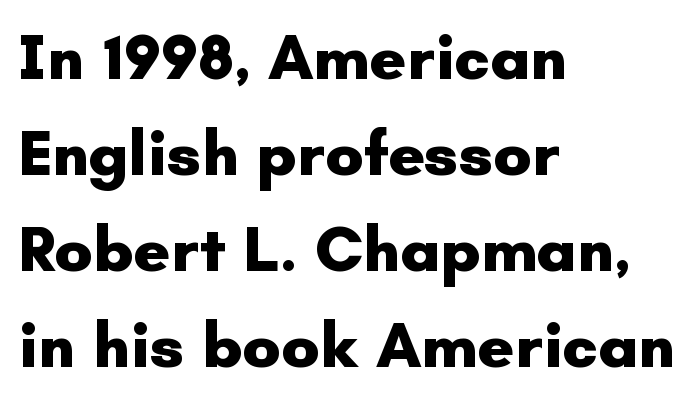
Nobody drew a line under any word here. Inter-character spacing is left at the font's built-in metrics. This rendering employs a face without finishing strokes, i.e., a sans-serif. Does the lettering tilt? It doesn't — this is upright. This sample keeps an unexceptional amount of space between lines. How heavy is the stroke? Heavy — this is a bold.
